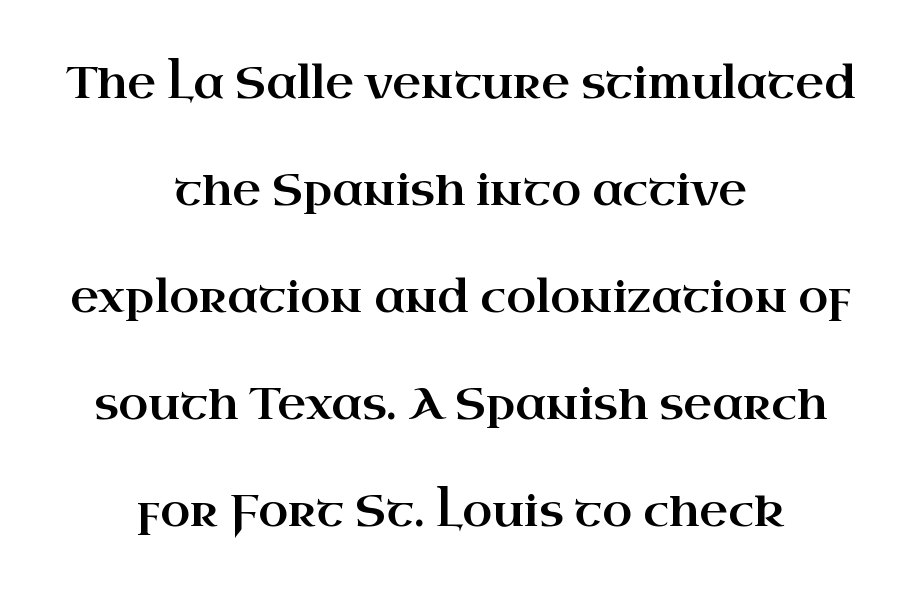
The image shows 44 px wide serif type, upright; set centered, loose line spacing (2.43x), normal letter spacing, not underlined; high stroke contrast and a small x-height.
